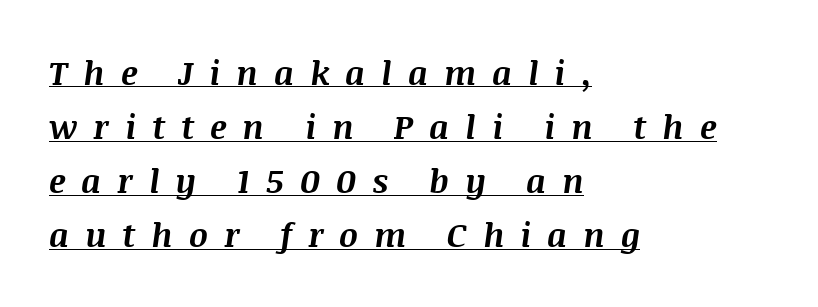
The image shows 33 px bold type, italic (leaning right); set left-aligned, normal line spacing (1.64x), unusually wide letter spacing (+0.48 em), underlined; medium stroke contrast and a large x-height.
